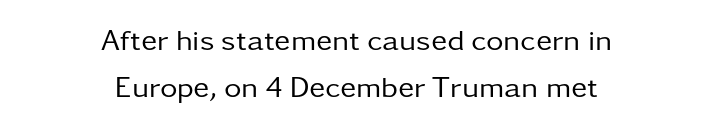
Ascenders rise straight up at ninety degrees. This reads as an unemphasized weight, regular at the heaviest. Proportional: the letters do not fall into vertical columns. Notice how the passage keeps no hard edge, just a central spine. Anything drawn beneath the words? Only blank space.
